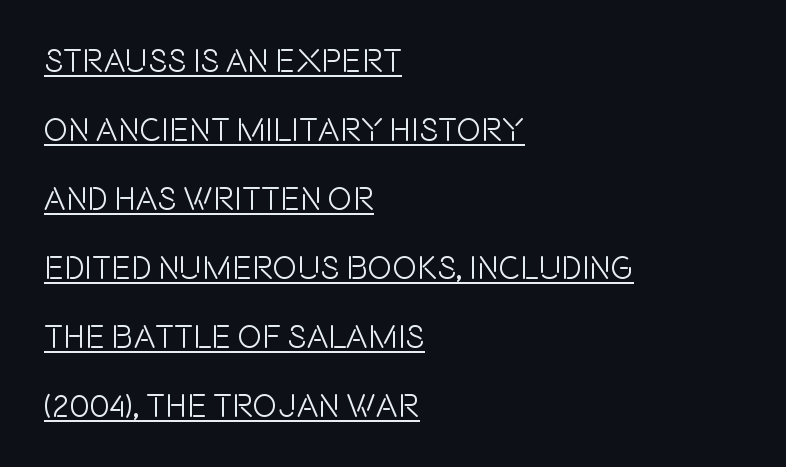
The image shows 33 px condensed sans-serif type, upright; set left-aligned, loose line spacing (2.09x), normal letter spacing, underlined; a large x-height.
